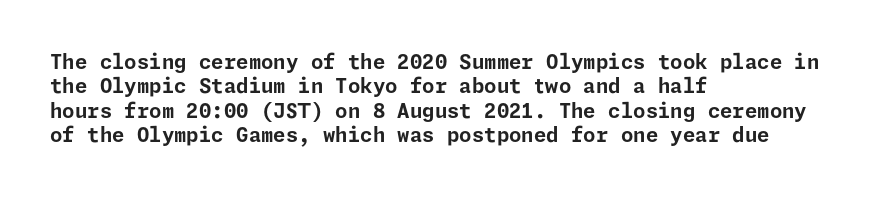
{"italic": "no", "bold": "yes", "underline": "no", "align": "left", "line_spacing_ratio": 1.22, "letter_spacing": "normal", "letter_spacing_em": 0.0, "glyph_px": 20}
